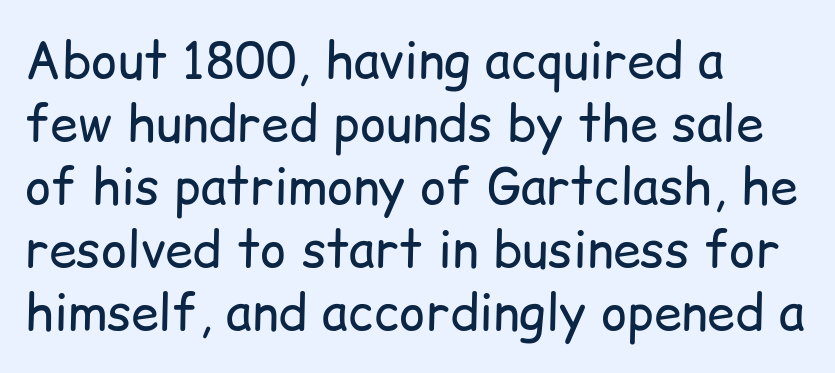
Q: Is the text bold? A: No.
Q: Is the text italic (slanted)? A: No, it is upright.
Q: Is the typeface a serif or a sans-serif typeface? A: Sans-serif.
Q: Is the text underlined? A: No.
Q: How is the paragraph aligned? A: Left-aligned.
Q: Is the spacing between letters normal or unusually wide? A: Normal.
Q: Is the spacing between lines tight, normal or loose? A: Normal.
Q: Width (condensed, normal, or wide)? A: Normal.
Q: Stroke contrast? A: Low.
Q: x-height? A: Medium.
Q: Monospaced? A: No.
